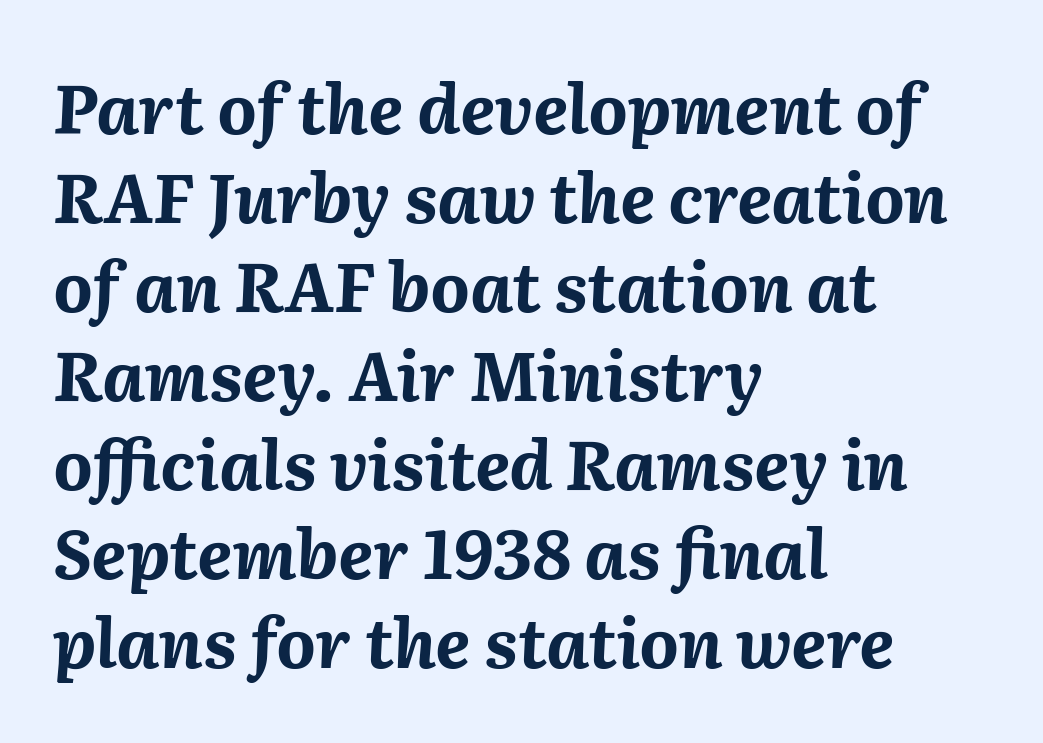
The image shows 68 px bold type, italic (leaning right); set left-aligned, normal line spacing (1.31x), normal letter spacing, not underlined; medium stroke contrast and a medium x-height.
